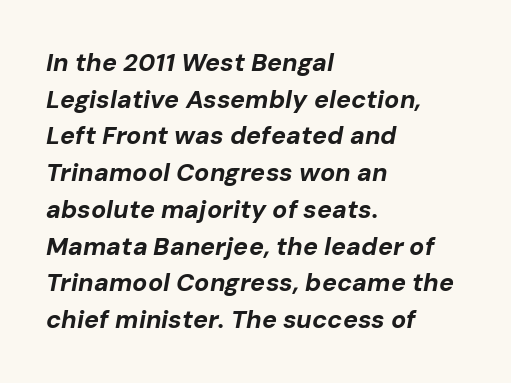
{"italic": "yes", "lean": "right", "slant_degrees": 10, "bold": "yes", "underline": "no", "align": "left", "line_spacing": "normal", "line_spacing_ratio": 1.47, "letter_spacing": "normal", "letter_spacing_em": 0.0, "glyph_px": 25}
